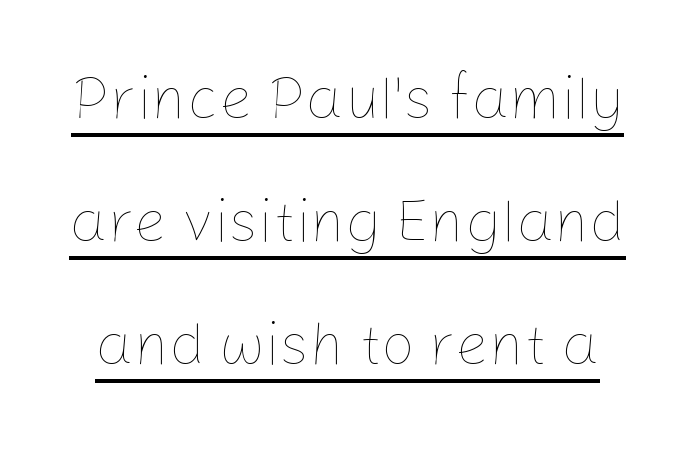
{"italic": "no", "bold": "no", "weight": "thin", "width": "normal", "stroke_contrast": "low", "x_height": "medium", "monospaced": "no", "underline": "yes", "line_spacing": "loose", "line_spacing_ratio": 2.05, "letter_spacing": "normal", "letter_spacing_em": 0.0, "glyph_px": 60}
